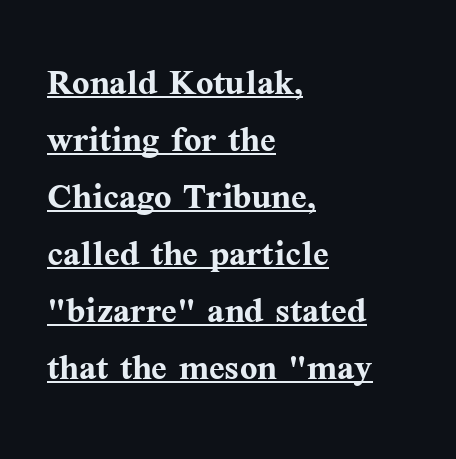
The image shows 46 px semibold serif type, upright; set left-aligned, line spacing 1.24x, normal letter spacing, underlined; medium stroke contrast and a medium x-height.
